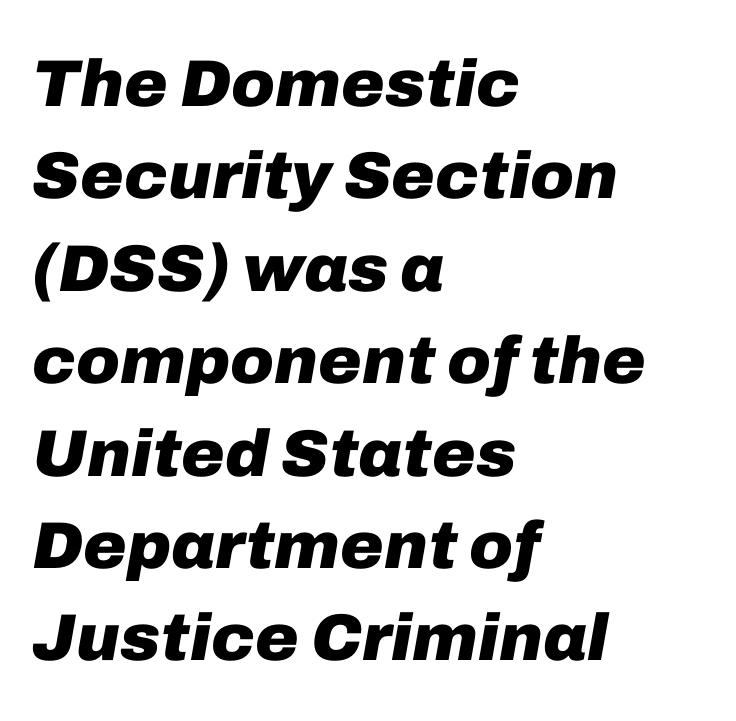
Q: Is the text bold? A: Yes.
Q: Is the text italic (slanted)? A: Yes, it leans right by about 10 degrees.
Q: Is the text underlined? A: No.
Q: How is the paragraph aligned? A: Left-aligned.
Q: Is the spacing between letters normal or unusually wide? A: Normal.
Q: Is the spacing between lines tight, normal or loose? A: Normal.
Q: Width (condensed, normal, or wide)? A: Normal.
Q: Stroke contrast? A: Low.
Q: x-height? A: Medium.
Q: Monospaced? A: No.
